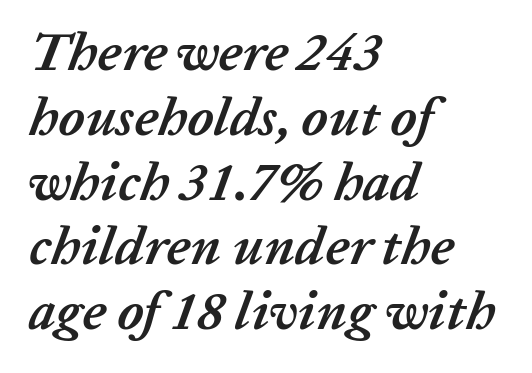
{"italic": "yes", "lean": "right", "slant_degrees": 20, "bold": "yes", "weight": "semibold", "width": "normal", "stroke_contrast": "low", "x_height": "medium", "monospaced": "no", "underline": "no", "align": "left", "line_spacing_ratio": 1.2, "letter_spacing": "normal", "letter_spacing_em": 0.0, "glyph_px": 54}
